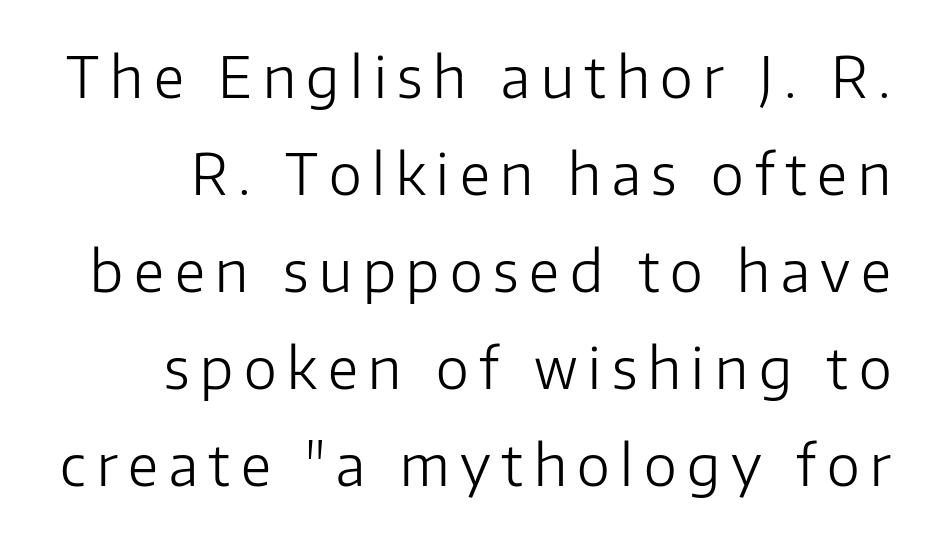
{"serif": "no", "italic": "no", "bold": "no", "weight": "light", "width": "normal", "stroke_contrast": "low", "x_height": "medium", "monospaced": "no", "underline": "no", "line_spacing_ratio": 1.73, "glyph_px": 56}
